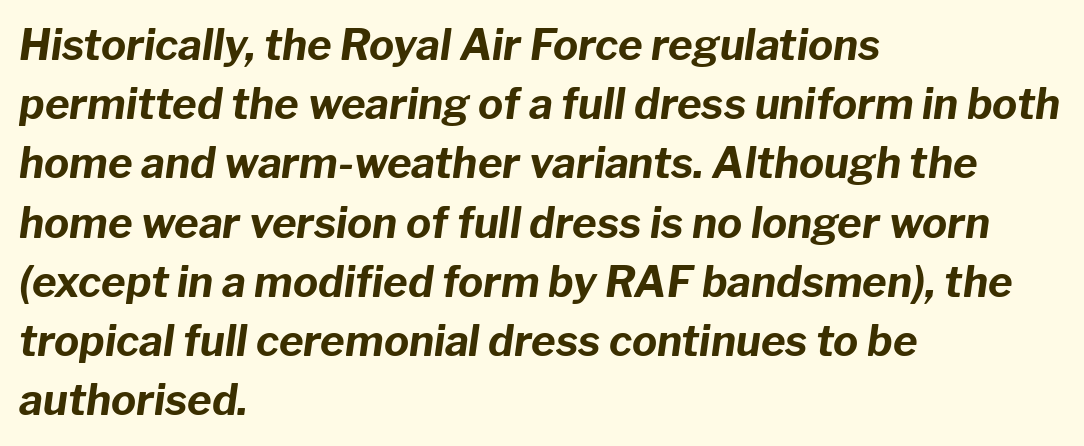
The image shows 42 px bold type, italic (leaning right); set left-aligned, normal line spacing (1.41x), normal letter spacing, not underlined; low stroke contrast and a medium x-height.
